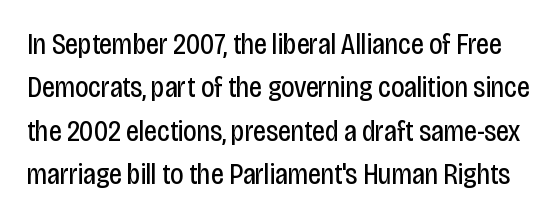
{"serif": "no", "italic": "no", "bold": "no", "weight": "regular", "width": "condensed", "stroke_contrast": "low", "x_height": "large", "monospaced": "no", "underline": "no", "line_spacing": "normal", "line_spacing_ratio": 1.5, "letter_spacing": "normal", "letter_spacing_em": 0.0, "glyph_px": 29}
